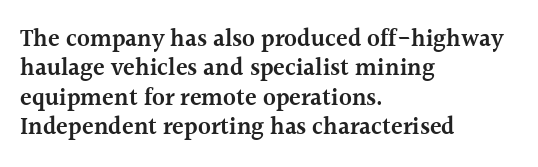
The image shows 24 px text type, upright; set left-aligned, line spacing 1.22x, normal letter spacing, not underlined.
